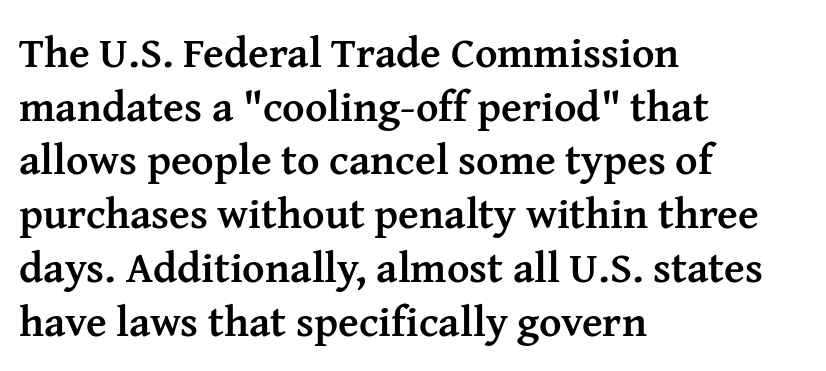
The image shows 43 px semibold serif type, upright; set left-aligned, normal line spacing (1.25x), normal letter spacing, not underlined; medium stroke contrast and a medium x-height.
